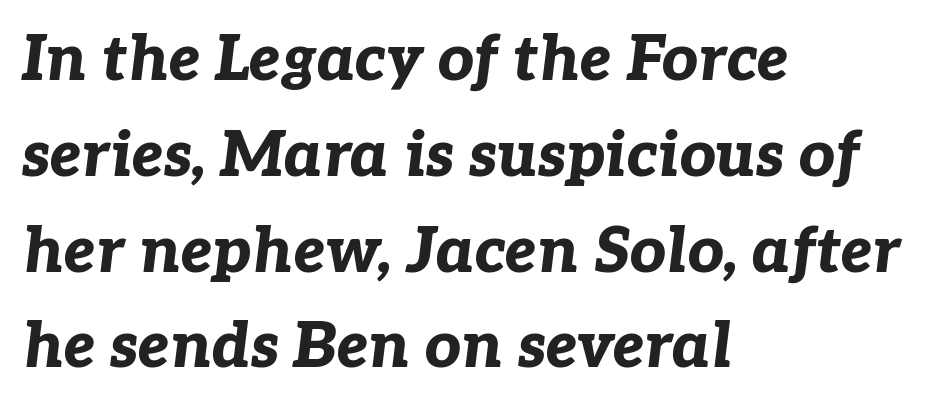
Letters rest on an invisible, unmarked baseline. Glyph-to-glyph distance matches everyday printed text. Spacing verdict: proportional, widths tailored to each character. Evenly set lines give the paragraph a standard silhouette. A student would call this left alignment; a typographer would say flush left, rag right.
